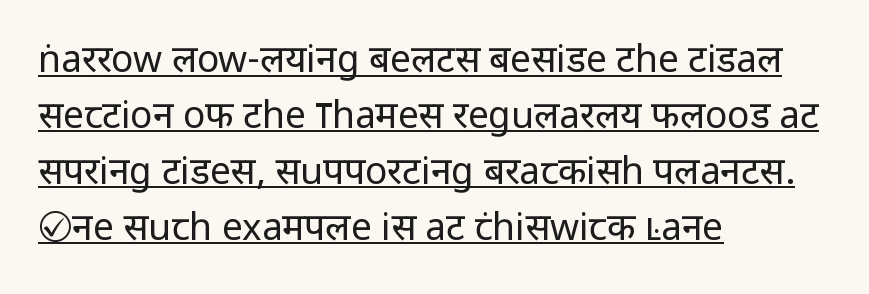
The image shows 37 px regular-weight sans-serif type, upright; set left-aligned, normal line spacing (1.51x), normal letter spacing, underlined; low stroke contrast and a medium x-height.
